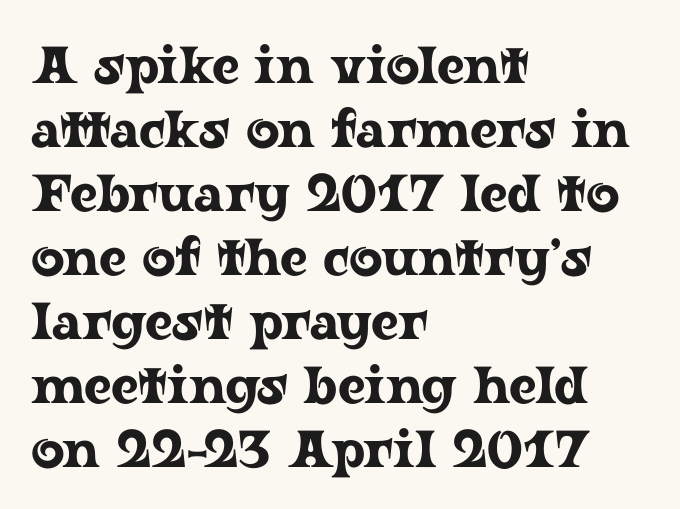
Q: Is the text italic (slanted)? A: No, it is upright.
Q: Is the typeface a serif or a sans-serif typeface? A: Serif.
Q: Is the text underlined? A: No.
Q: How is the paragraph aligned? A: Left-aligned.
Q: Is the spacing between letters normal or unusually wide? A: Normal.
Q: Width (condensed, normal, or wide)? A: Wide.
Q: Stroke contrast? A: Low.
Q: x-height? A: Medium.
Q: Monospaced? A: No.
